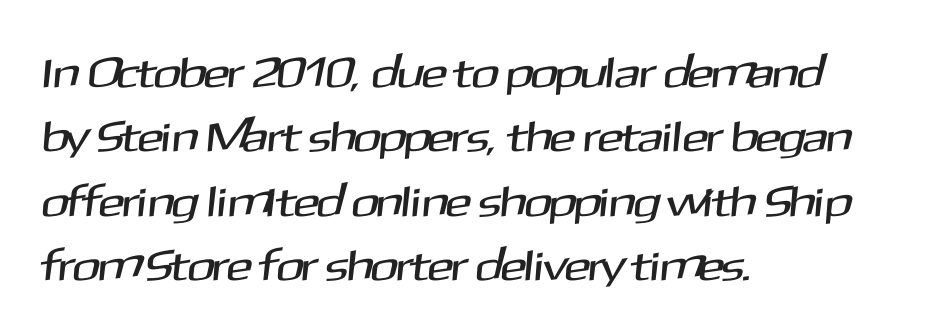
The image shows 43 px sans-serif type; set left-aligned, normal line spacing (1.5x), normal letter spacing, not underlined; medium stroke contrast and a medium x-height.
